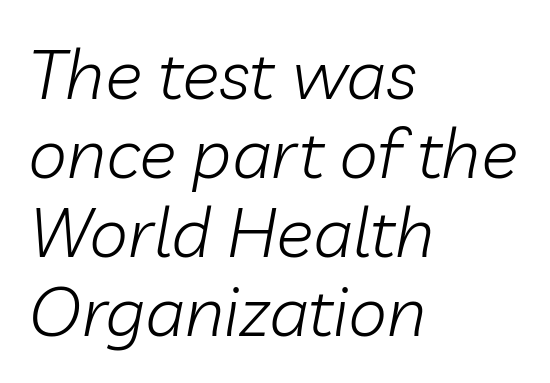
Every row of glyphs begins at an identical x-position on the left. The area under the type is left untouched. Default kerning and tracking; the words read as compact shapes. Every character sits at an angle, as italics do. Weight: not bold — regular or lighter.
